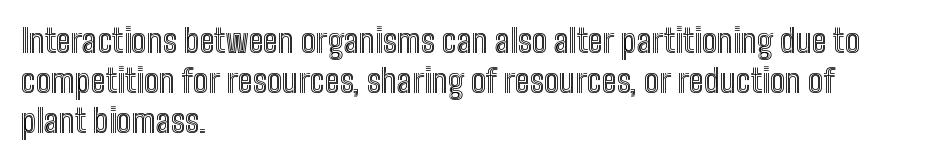
Letter spacing: default. These lines are rendered in a variable-pitch font. Layout note: lines flush left. Students, observe: this is what conventionally led text looks like.
